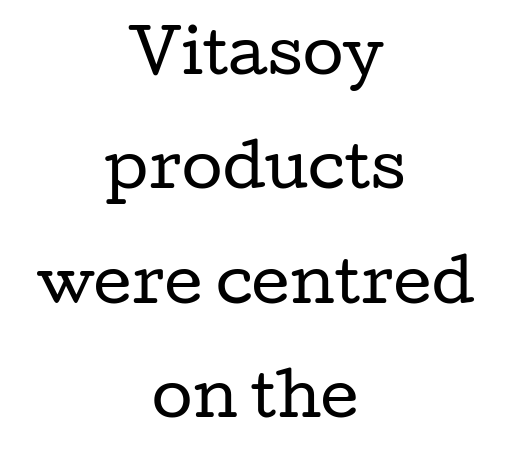
The line-height multiplier appears high, well above default. Compared with a flush-left layout, this one balances lines on the center instead. The line texture is even and compact thanks to regular tracking. To sum up the face: it has serifs. The words here are not underlined. These lines were composed using upright roman letters.
